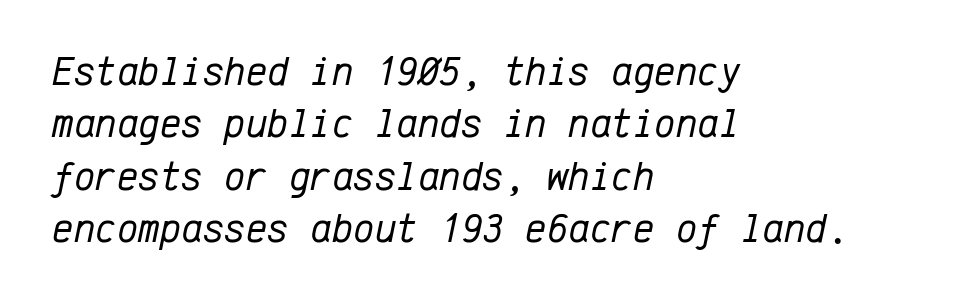
The image shows 41 px regular-weight type, italic (leaning right), monospaced; set left-aligned, normal line spacing (1.28x), normal letter spacing, not underlined; low stroke contrast and a medium x-height.
